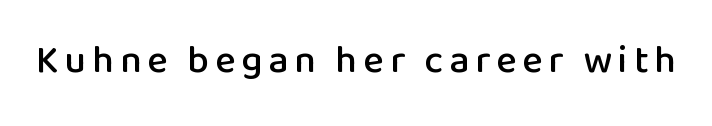
{"serif": "no", "italic": "no", "width": "normal", "stroke_contrast": "low", "x_height": "medium", "monospaced": "no", "underline": "no", "glyph_px": 39}
